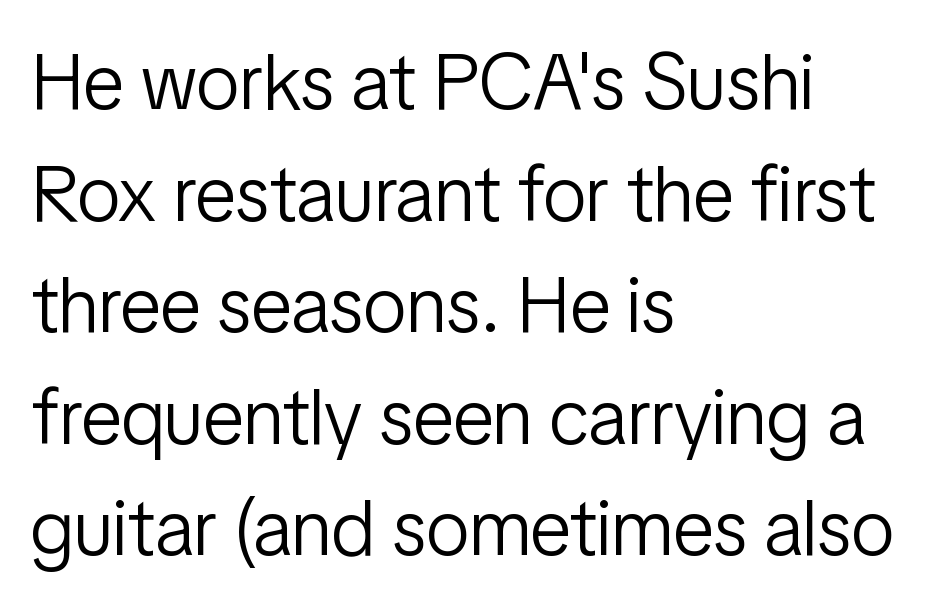
Caption: face not bold, strokes unweighted. The zone under the glyphs is completely vacant. Notice how descenders clear the ascenders below comfortably — that's standard leading. The compositor pushed each line to the left boundary. Every character sits straight up, as roman type does.
